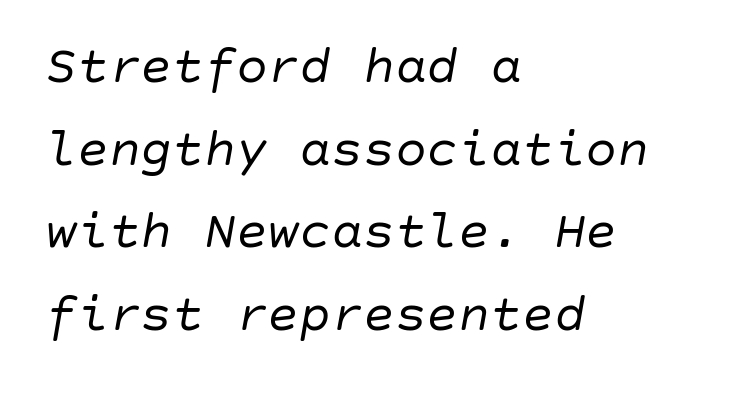
{"italic": "yes", "lean": "right", "slant_degrees": 10, "bold": "no", "weight": "regular", "width": "normal", "stroke_contrast": "low", "x_height": "large", "underline": "no", "align": "left", "line_spacing": "normal", "line_spacing_ratio": 1.56, "letter_spacing": "normal", "letter_spacing_em": 0.0, "glyph_px": 53}
